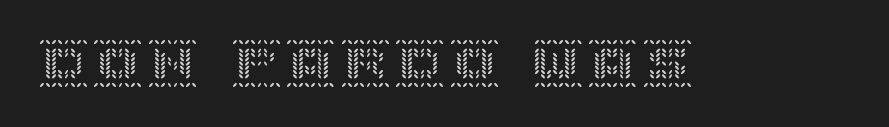
{"italic": "no", "width": "normal", "x_height": "large", "underline": "no", "glyph_px": 49}
